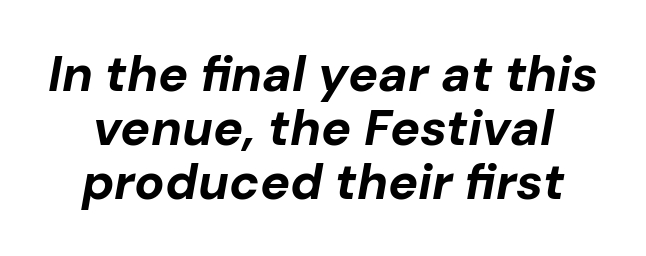
The image shows 50 px bold type, italic (leaning right); set tight line spacing (1.08x), normal letter spacing, not underlined; low stroke contrast and a medium x-height.
